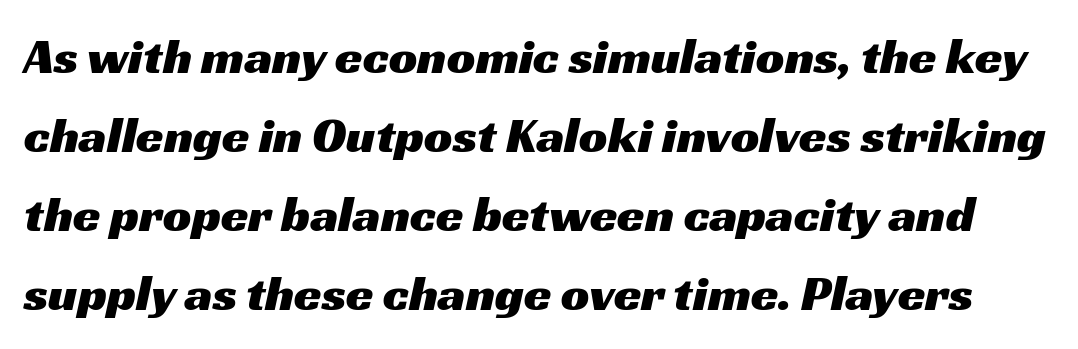
Note: no serifs on the glyphs. You could not count columns in this text — the font is proportionally spaced. Short note: letters normally spaced. The leading is moderate, giving the passage an even texture. This rendering features lettering with no underline.
